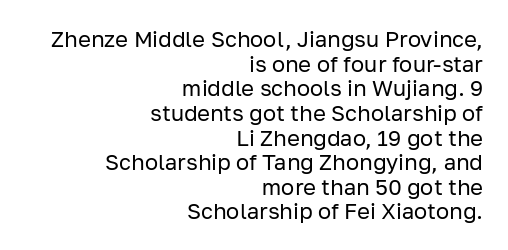
{"italic": "no", "bold": "no", "underline": "no", "align": "right", "line_spacing": "tight", "line_spacing_ratio": 1.12, "letter_spacing": "normal", "letter_spacing_em": 0.0, "glyph_px": 22}
